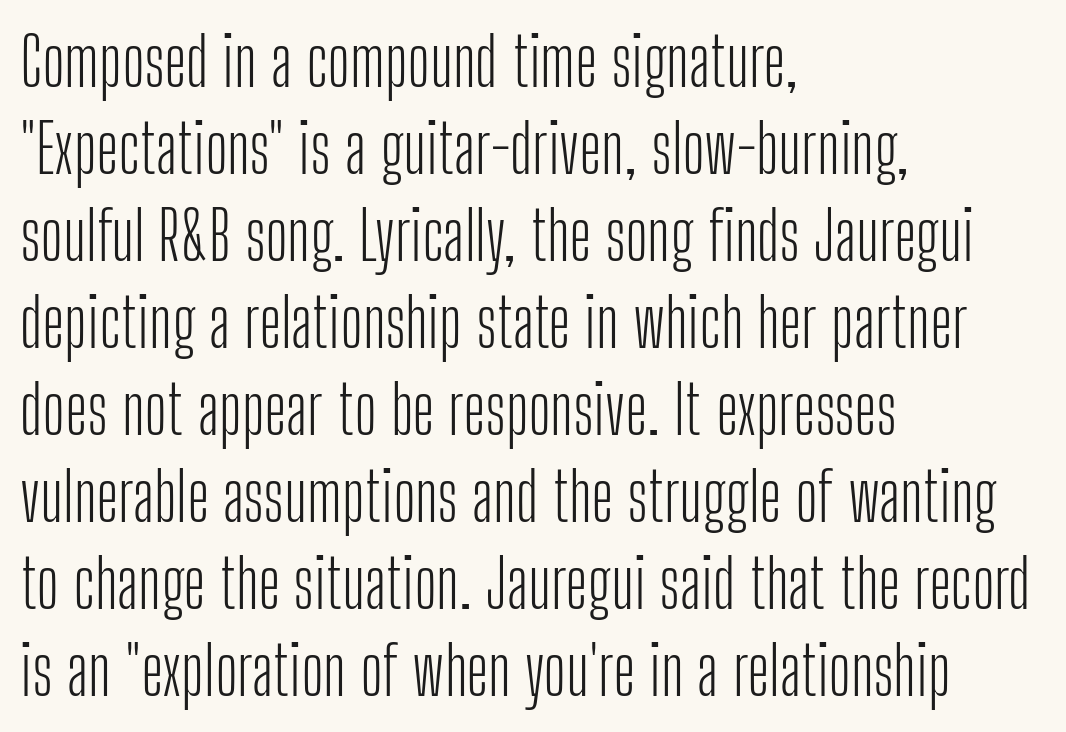
Q: Is the text bold? A: No.
Q: Is the text italic (slanted)? A: No, it is upright.
Q: Is the typeface a serif or a sans-serif typeface? A: Sans-serif.
Q: Is the text underlined? A: No.
Q: How is the paragraph aligned? A: Left-aligned.
Q: Is the spacing between letters normal or unusually wide? A: Normal.
Q: Is the spacing between lines tight, normal or loose? A: Normal.
Q: Width (condensed, normal, or wide)? A: Condensed.
Q: Stroke contrast? A: Low.
Q: x-height? A: Medium.
Q: Monospaced? A: No.
